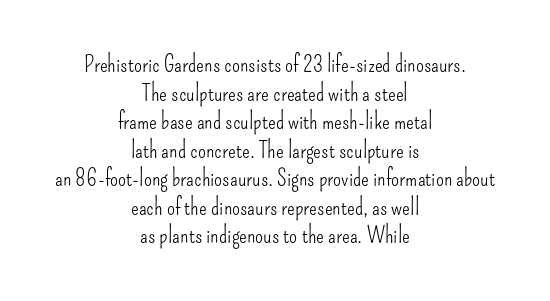
No italicization has been applied; the sample stays upright. Unmarked baselines from the first word to the last. Weight class: somewhere from thin through regular. Inter-character spacing is left at the font's built-in metrics. Horizontally, the lines are justified to the midpoint only.
